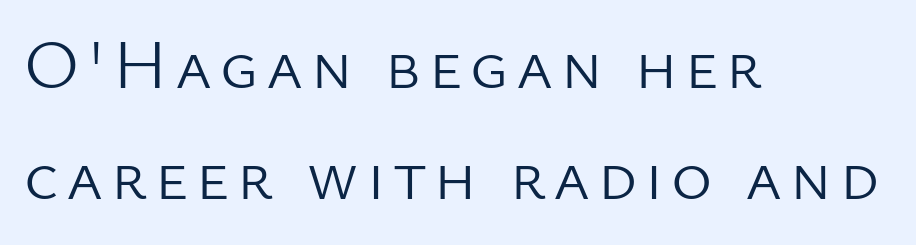
Q: Is the text bold? A: No.
Q: Is the text italic (slanted)? A: No, it is upright.
Q: Is the typeface a serif or a sans-serif typeface? A: Sans-serif.
Q: Is the text underlined? A: No.
Q: How is the paragraph aligned? A: Left-aligned.
Q: Is the spacing between lines tight, normal or loose? A: Normal.
Q: Width (condensed, normal, or wide)? A: Normal.
Q: Stroke contrast? A: Low.
Q: x-height? A: Medium.
Q: Monospaced? A: No.
